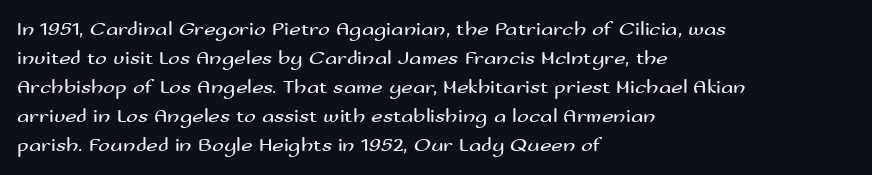
{"italic": "no", "bold": "no", "underline": "no", "align": "left", "line_spacing": "normal", "line_spacing_ratio": 1.45, "letter_spacing": "normal", "letter_spacing_em": 0.0, "glyph_px": 20}
